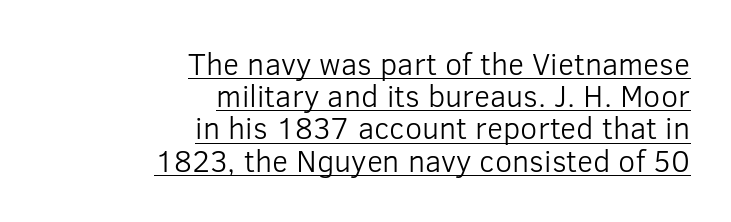
The lettering stays uniformly vertical, giving the passage a roman look. Unbolded letterforms with no extra heft. You could call the tracking neutral — neither tight nor loose. Glance below the letters and you will spot a drawn line. Right-aligned paragraph, ragged on the left. The letters advance in unequal steps, a hallmark of proportional type.
